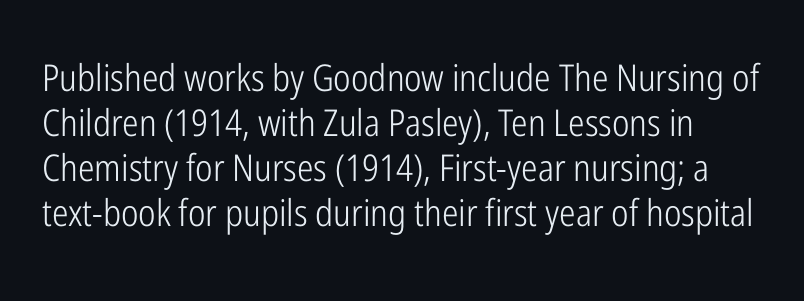
Q: Is the text bold? A: No.
Q: Is the text italic (slanted)? A: No, it is upright.
Q: Is the typeface a serif or a sans-serif typeface? A: Sans-serif.
Q: Is the text underlined? A: No.
Q: Is the spacing between letters normal or unusually wide? A: Normal.
Q: Width (condensed, normal, or wide)? A: Condensed.
Q: Stroke contrast? A: Low.
Q: x-height? A: Medium.
Q: Monospaced? A: No.
